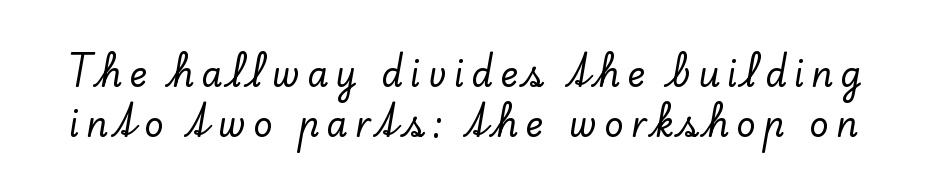
Descenders hang freely into open space. Spacing between characters has been opened up far beyond the box default. Note the varied advance widths — an 'i' is clearly narrower than an 'm'. You can tell from the footed stems that serif type was used. Normally led — the rows are evenly, conventionally spaced.
